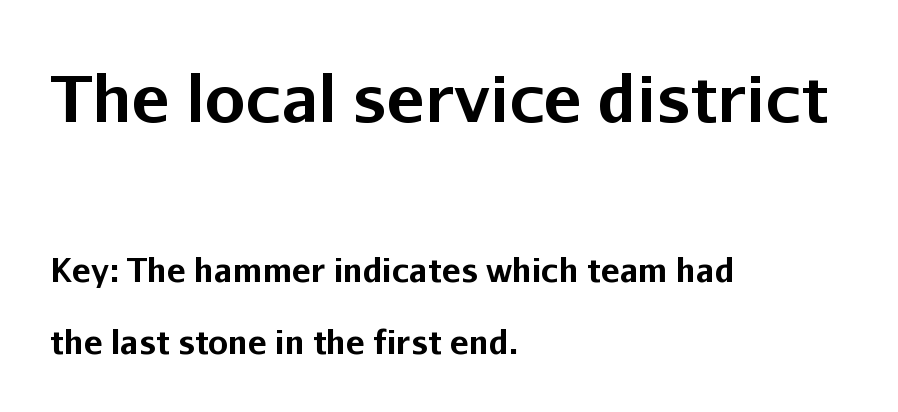
The rendering keeps characters at their native spacing. The letters carry no serifs — their stems end cleanly without finishing strokes. Descenders hang freely into open space. Notice how the stems are strictly vertical — no italics here. The letters advance in unequal steps, a hallmark of proportional type. Rows of type keep a wide berth in the vertical direction.
